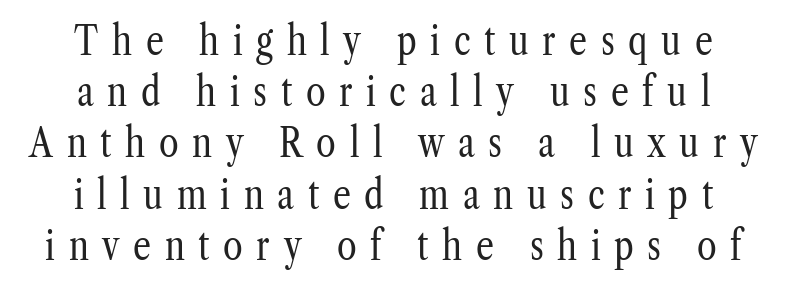
Q: Is the text bold? A: No.
Q: Is the text italic (slanted)? A: No, it is upright.
Q: Is the typeface a serif or a sans-serif typeface? A: Serif.
Q: Is the text underlined? A: No.
Q: How is the paragraph aligned? A: Centered.
Q: Is the spacing between letters normal or unusually wide? A: Unusually wide.
Q: Is the spacing between lines tight, normal or loose? A: Normal.
Q: Width (condensed, normal, or wide)? A: Condensed.
Q: Stroke contrast? A: Low.
Q: x-height? A: Medium.
Q: Monospaced? A: No.
